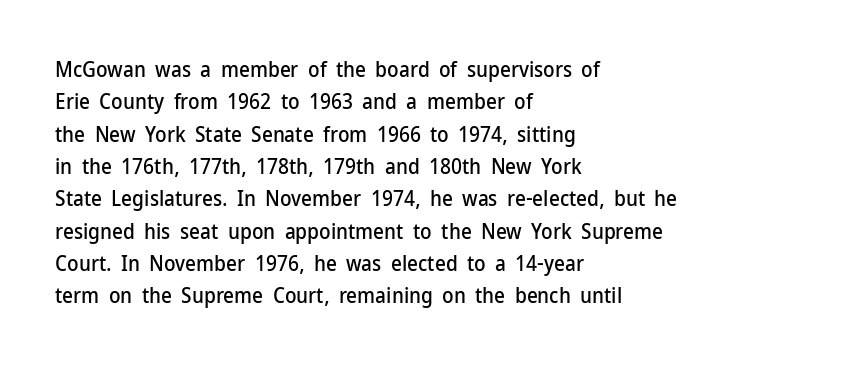
The image shows 21 px text type, upright; set left-aligned, normal line spacing (1.54x), normal letter spacing, not underlined.
